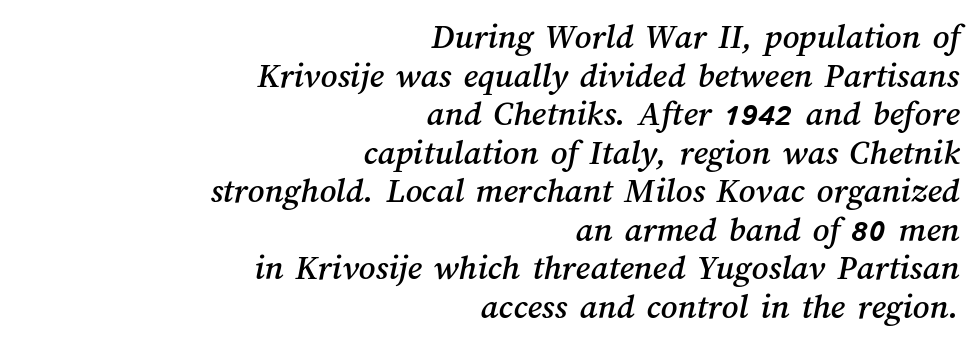
The image shows 36 px text type; set right-aligned, tight line spacing (1.07x), normal letter spacing, not underlined; medium stroke contrast and a medium x-height.
